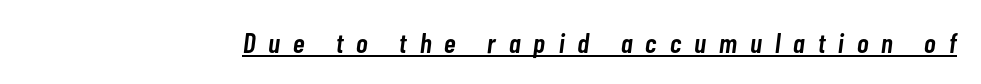
Q: Is the text bold? A: Semi-bold.
Q: Is the text italic (slanted)? A: Yes, it leans right by about 7 degrees.
Q: Is the text underlined? A: Yes.
Q: Is the spacing between letters normal or unusually wide? A: Unusually wide.
Q: Width (condensed, normal, or wide)? A: Condensed.
Q: Stroke contrast? A: Low.
Q: x-height? A: Medium.
Q: Monospaced? A: No.
